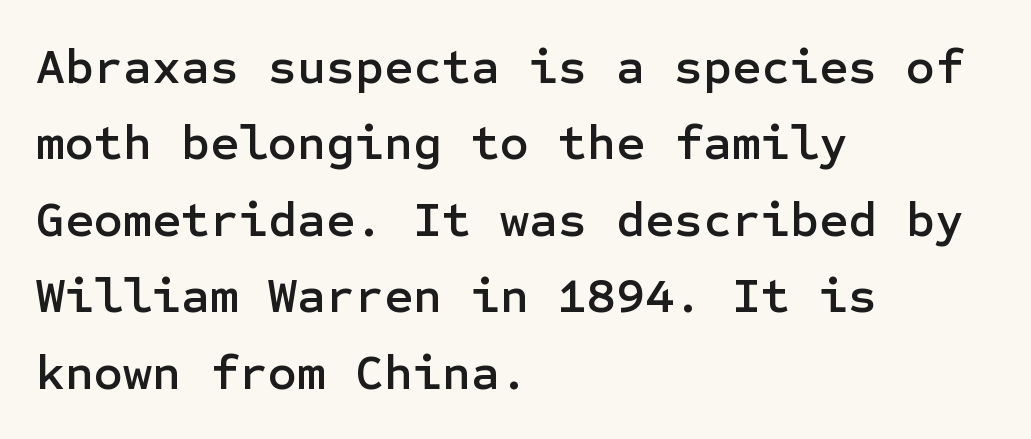
{"serif": "no", "italic": "no", "width": "normal", "stroke_contrast": "low", "x_height": "medium", "underline": "no", "align": "left", "line_spacing": "normal", "line_spacing_ratio": 1.53, "letter_spacing": "normal", "letter_spacing_em": 0.0, "glyph_px": 50}
